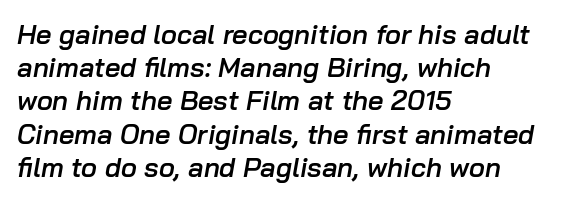
The image shows 27 px text type, italic (leaning right); set left-aligned, line spacing 1.23x, normal letter spacing, not underlined.
